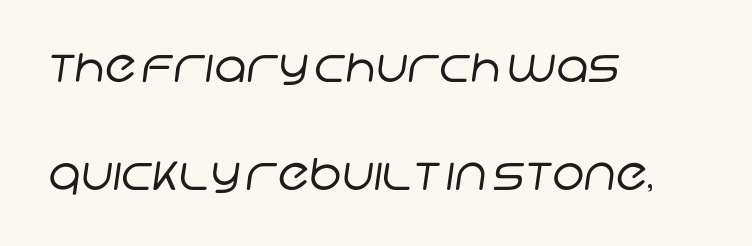
{"serif": "no", "bold": "no", "weight": "regular", "width": "normal", "stroke_contrast": "low", "x_height": "large", "monospaced": "no", "underline": "no", "align": "left", "line_spacing": "loose", "line_spacing_ratio": 2.46, "letter_spacing": "normal", "letter_spacing_em": 0.0, "glyph_px": 44}
